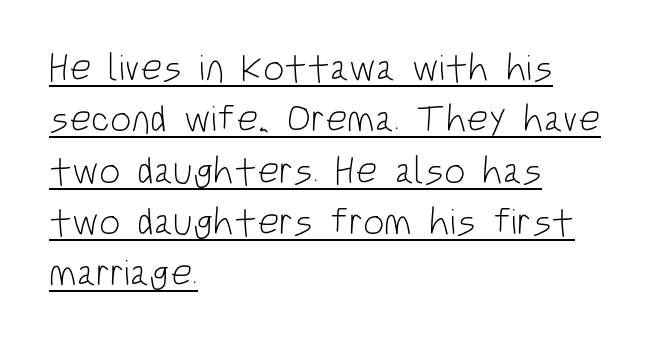
The passage shown is typeset with a sans-serif family. The weight would be labelled regular, book, light, or lighter still. The text block is weighted toward the left margin, trailing off unevenly rightward. What's the leading like? Ordinary, nothing unusual. Looks like regular typesetting: each glyph gets only the width it needs.
